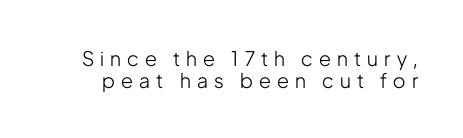
The letters are spread apart with noticeably loose tracking. The vertical gap from one line to the next is small. Every stem runs plumb, perpendicular to the baseline. Glance below the letters and you will spot only blank space.
